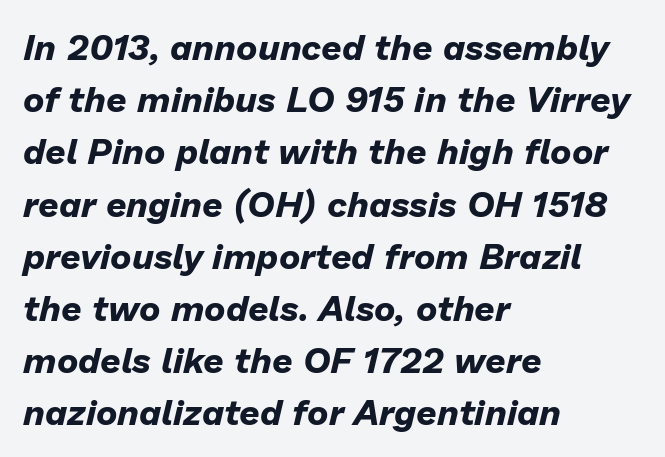
The image shows 36 px bold type, italic (leaning right); set left-aligned, normal line spacing (1.45x), normal letter spacing, not underlined; low stroke contrast and a medium x-height.
